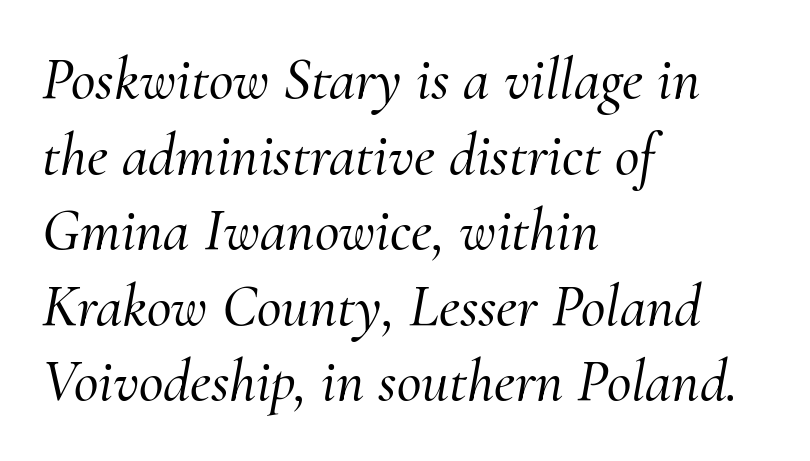
The image shows 60 px serif type, italic (leaning right); set left-aligned, normal line spacing (1.26x), normal letter spacing, not underlined; medium stroke contrast and a small x-height.
